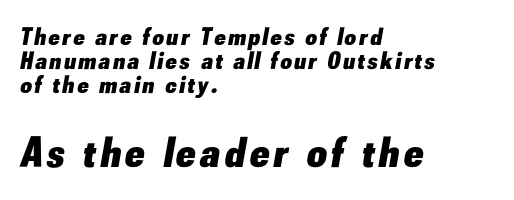
Compare the two chunks: the lower has the greater cap height. Notice how descenders almost collide with the ascenders below — that's tight leading. Looking at the ascenders, they clearly lean. Set as a true bold cut, around the 700 mark. Here the designer chose a conventional face with non-uniform glyph widths. Check under the words: just untouched page.
